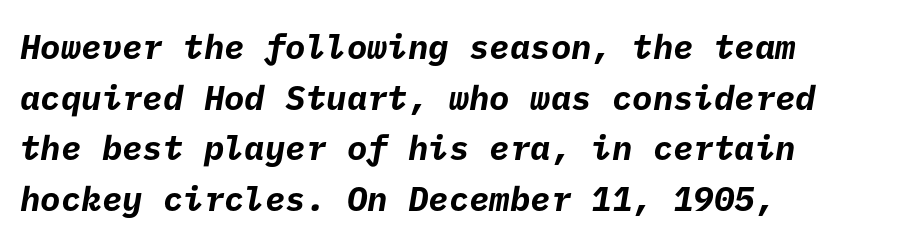
Q: Is the text bold? A: Yes.
Q: Is the typeface a serif or a sans-serif typeface? A: Sans-serif.
Q: Is the text underlined? A: No.
Q: How is the paragraph aligned? A: Left-aligned.
Q: Is the spacing between letters normal or unusually wide? A: Normal.
Q: Is the spacing between lines tight, normal or loose? A: Normal.
Q: Width (condensed, normal, or wide)? A: Normal.
Q: Stroke contrast? A: Low.
Q: x-height? A: Medium.
